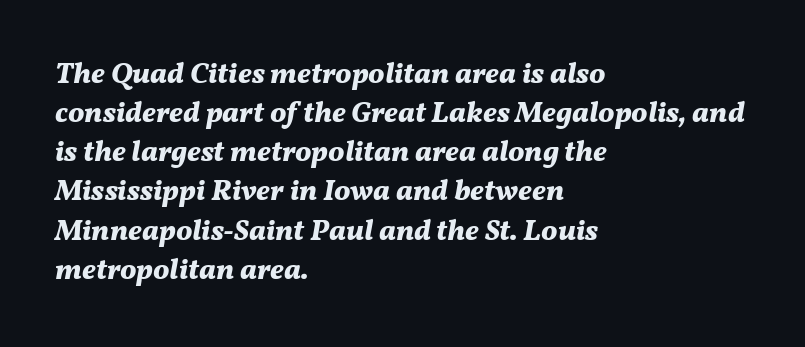
What weight is shown? A full bold with thick strokes. Line starts are locked; line ends wander. The rendering uses natural spacing where letterforms have individual widths. Baseline-to-baseline distance is the conventional proportion of letter height. Tracking here is standard; glyphs follow each other at the usual distance.
